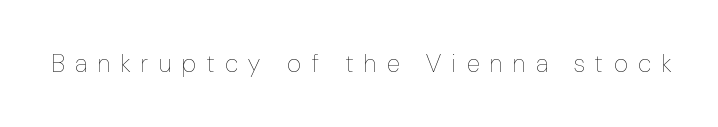
The image shows 25 px text type, upright; set unusually wide letter spacing (+0.44 em), not underlined.
